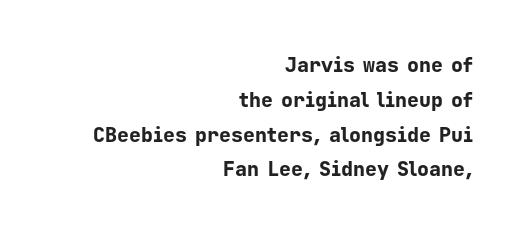
Honestly, the letter spacing is just normal — you wouldn't notice it. Unmarked baselines from the first word to the last. In terms of posture, this sample is upright. Alignment: flush right.
